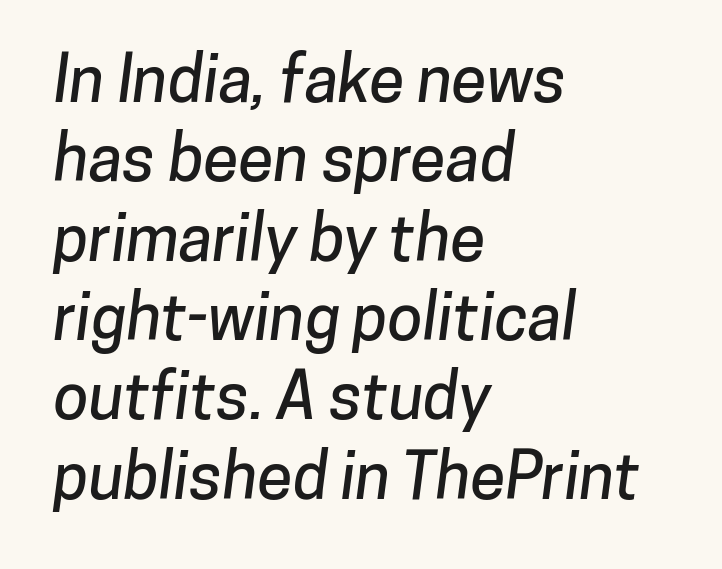
{"serif": "no", "width": "normal", "stroke_contrast": "low", "x_height": "medium", "monospaced": "no", "underline": "no", "align": "left", "line_spacing_ratio": 1.24, "letter_spacing": "normal", "letter_spacing_em": 0.0, "glyph_px": 64}
